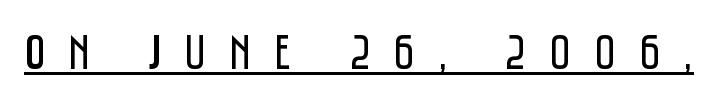
Q: Is the text bold? A: No.
Q: Is the text italic (slanted)? A: No, it is upright.
Q: Is the typeface a serif or a sans-serif typeface? A: Sans-serif.
Q: Is the text underlined? A: Yes.
Q: Is the spacing between letters normal or unusually wide? A: Unusually wide.
Q: Width (condensed, normal, or wide)? A: Condensed.
Q: Stroke contrast? A: Low.
Q: x-height? A: Large.
Q: Monospaced? A: No.
